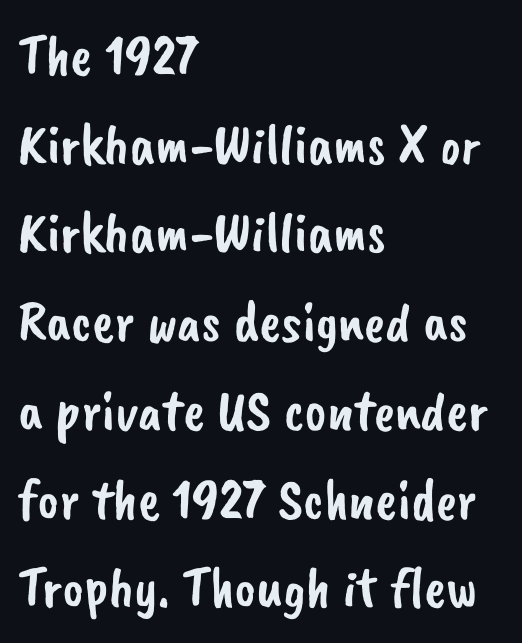
{"serif": "no", "width": "normal", "stroke_contrast": "low", "x_height": "small", "monospaced": "no", "underline": "no", "align": "left", "line_spacing": "normal", "line_spacing_ratio": 1.53, "letter_spacing": "normal", "letter_spacing_em": 0.0, "glyph_px": 58}
